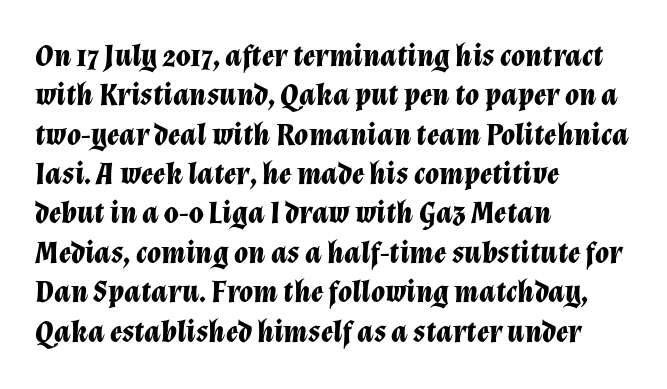
This rendering uses left alignment, leaving the right contour irregular. The face used here is proportionally spaced, like ordinary book or web type. Does the lettering tilt? It does — this is italic. Set as a true bold cut, around the 700 mark. Plain, unruled lines of type.
